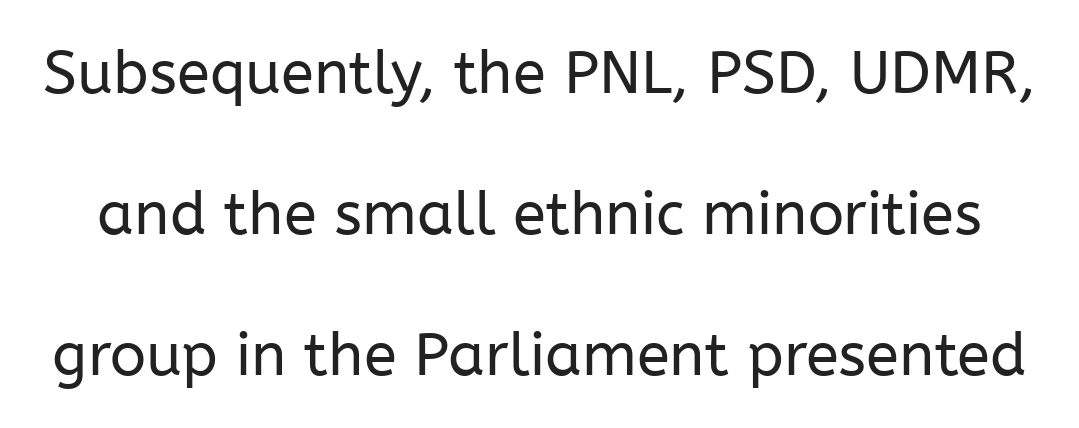
Notice how the stems are strictly vertical — no italics here. The letters sit at their default tracking, neither squeezed nor spread. Plain, unruled lines of type. Character widths vary here, with narrow letters taking less room than wide ones.
